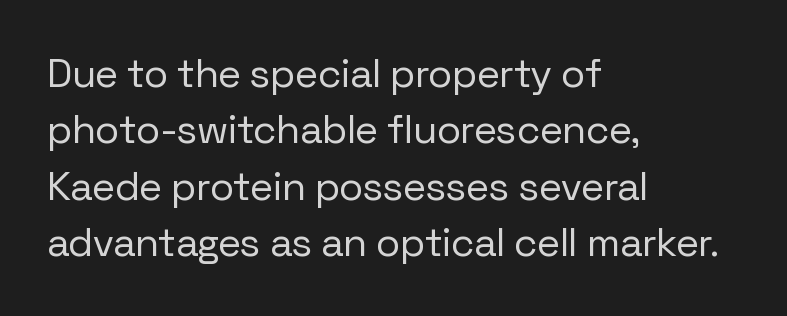
The typesetter chose a ragged-right arrangement here. Does the lettering tilt? It doesn't — this is upright. Glyph-to-glyph distance matches everyday printed text. No letter is thick-stroked: the sample isn't bold. The lines sit at an ordinary, default distance from one another.
